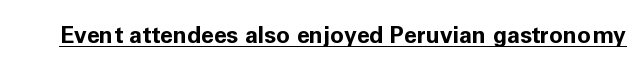
{"italic": "no", "bold": "yes", "underline": "yes", "letter_spacing": "normal", "letter_spacing_em": 0.0, "glyph_px": 23}
